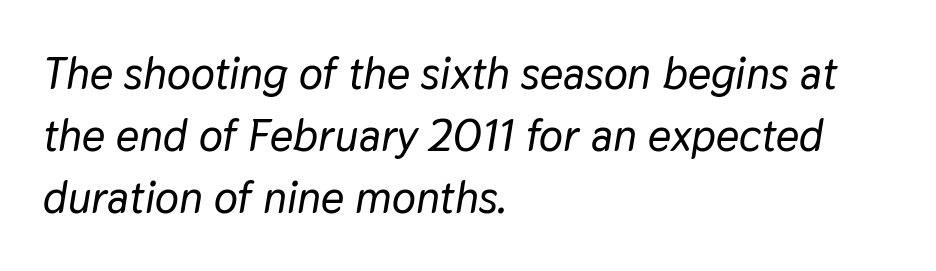
{"italic": "yes", "lean": "right", "slant_degrees": 9, "width": "normal", "stroke_contrast": "low", "x_height": "medium", "monospaced": "no", "underline": "no", "align": "left", "line_spacing": "normal", "line_spacing_ratio": 1.38, "letter_spacing": "normal", "letter_spacing_em": 0.0, "glyph_px": 45}
